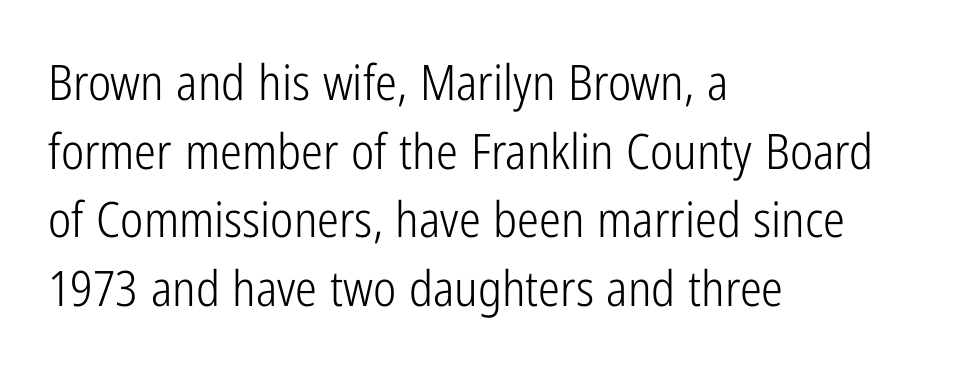
{"serif": "no", "italic": "no", "bold": "no", "weight": "light", "width": "condensed", "stroke_contrast": "low", "x_height": "medium", "monospaced": "no", "underline": "no", "align": "left", "line_spacing": "normal", "line_spacing_ratio": 1.4, "letter_spacing": "normal", "letter_spacing_em": 0.0, "glyph_px": 49}
